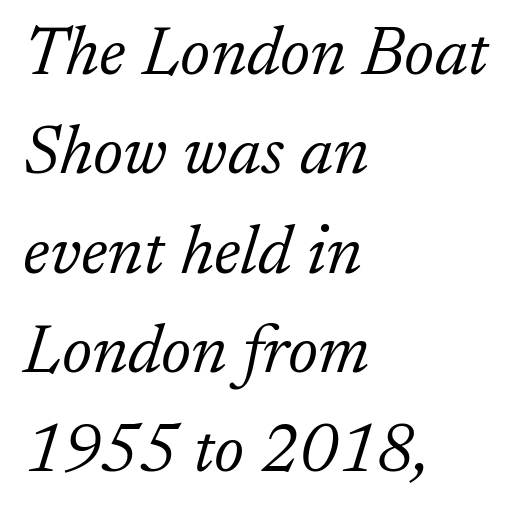
{"serif": "yes", "italic": "yes", "lean": "right", "slant_degrees": 17, "bold": "no", "weight": "light", "width": "normal", "stroke_contrast": "low", "x_height": "small", "monospaced": "no", "underline": "no", "align": "left", "line_spacing": "normal", "line_spacing_ratio": 1.44, "letter_spacing": "normal", "letter_spacing_em": 0.0, "glyph_px": 69}
